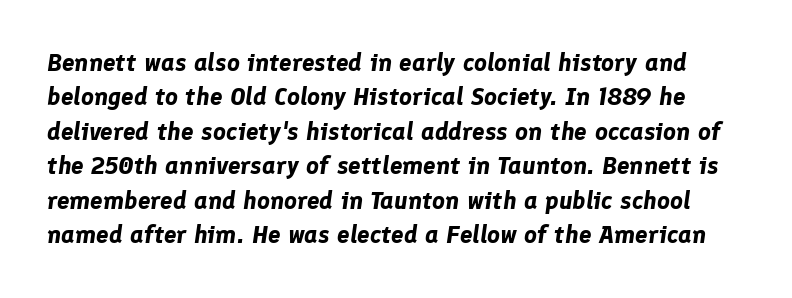
Look at the tracking — it's just the regular setting, nothing added. Normally led — the rows are evenly, conventionally spaced. Nobody drew a line under any word here. Set as a true bold cut, around the 700 mark. Italic: yes, the glyphs are oblique.
